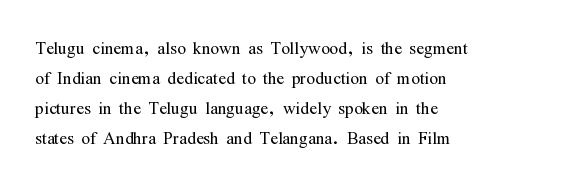
{"italic": "no", "bold": "no", "underline": "no", "align": "left", "line_spacing": "normal", "line_spacing_ratio": 1.3, "letter_spacing": "normal", "letter_spacing_em": 0.0, "glyph_px": 23}
